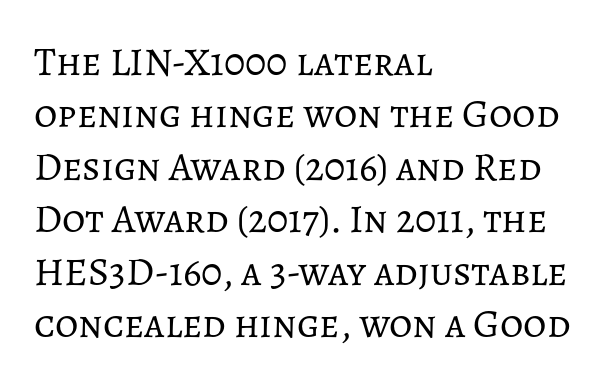
Q: Is the text bold? A: No.
Q: Is the text italic (slanted)? A: No, it is upright.
Q: Is the text underlined? A: No.
Q: How is the paragraph aligned? A: Left-aligned.
Q: Is the spacing between letters normal or unusually wide? A: Normal.
Q: Is the spacing between lines tight, normal or loose? A: Normal.
Q: Width (condensed, normal, or wide)? A: Normal.
Q: Stroke contrast? A: Low.
Q: x-height? A: Medium.
Q: Monospaced? A: No.
